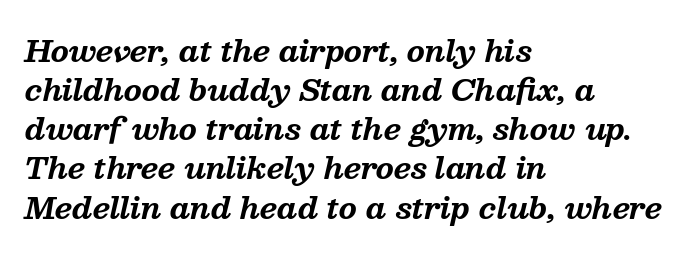
Q: Is the text bold? A: Yes.
Q: Is the text italic (slanted)? A: Yes, it leans right by about 13 degrees.
Q: Is the typeface a serif or a sans-serif typeface? A: Serif.
Q: Is the text underlined? A: No.
Q: How is the paragraph aligned? A: Left-aligned.
Q: Is the spacing between letters normal or unusually wide? A: Normal.
Q: Is the spacing between lines tight, normal or loose? A: Normal.
Q: Width (condensed, normal, or wide)? A: Normal.
Q: Stroke contrast? A: Medium.
Q: x-height? A: Medium.
Q: Monospaced? A: No.
